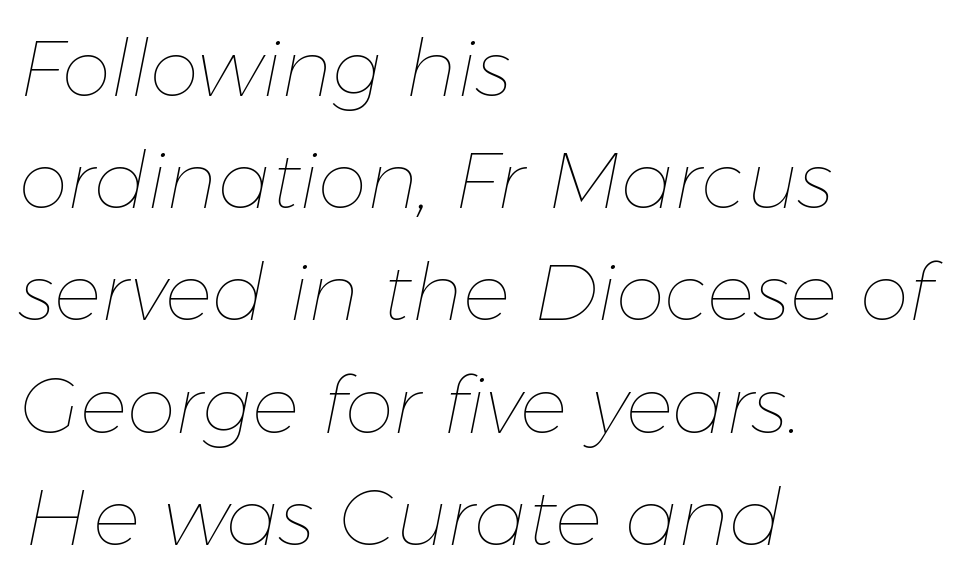
Q: Is the text bold? A: No.
Q: Is the text italic (slanted)? A: Yes, it leans right by about 11 degrees.
Q: Is the text underlined? A: No.
Q: How is the paragraph aligned? A: Left-aligned.
Q: Is the spacing between letters normal or unusually wide? A: Normal.
Q: Is the spacing between lines tight, normal or loose? A: Normal.
Q: Width (condensed, normal, or wide)? A: Normal.
Q: Stroke contrast? A: Low.
Q: x-height? A: Medium.
Q: Monospaced? A: No.
